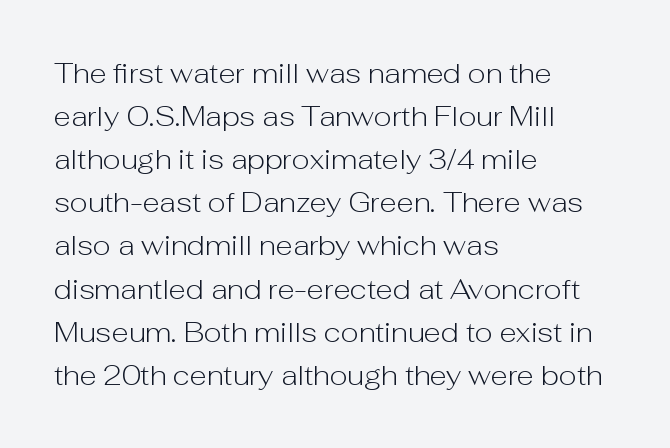
The image shows 28 px light sans-serif type, upright; set left-aligned, normal line spacing (1.54x), normal letter spacing, not underlined; low stroke contrast and a medium x-height.
